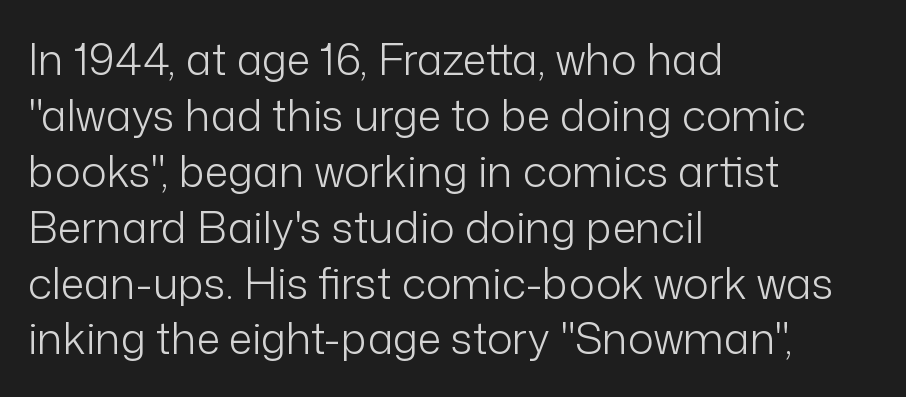
{"serif": "no", "italic": "no", "bold": "no", "weight": "light", "width": "normal", "stroke_contrast": "low", "x_height": "medium", "monospaced": "no", "underline": "no", "align": "left", "line_spacing": "normal", "line_spacing_ratio": 1.3, "letter_spacing": "normal", "letter_spacing_em": 0.0, "glyph_px": 43}
